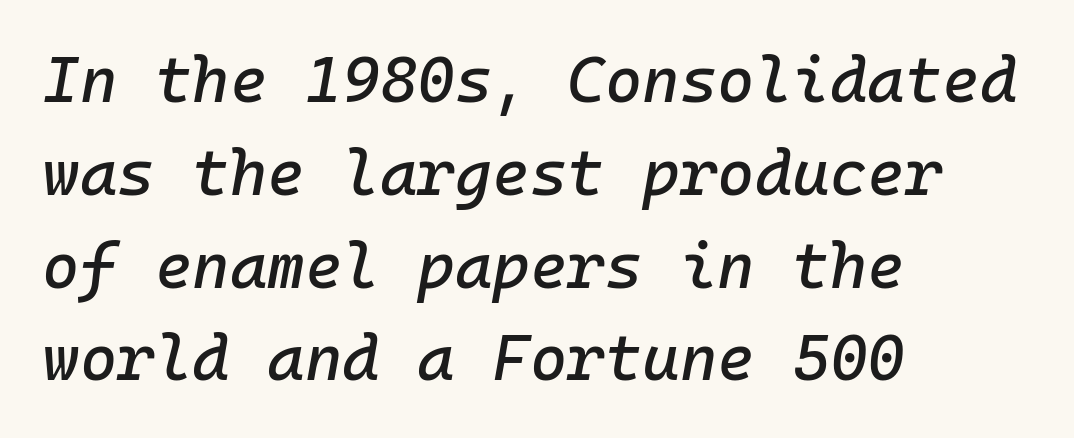
{"italic": "yes", "lean": "right", "slant_degrees": 10, "width": "normal", "stroke_contrast": "low", "x_height": "medium", "monospaced": "yes", "underline": "no", "align": "left", "line_spacing": "normal", "line_spacing_ratio": 1.45, "letter_spacing": "normal", "letter_spacing_em": 0.0, "glyph_px": 64}
